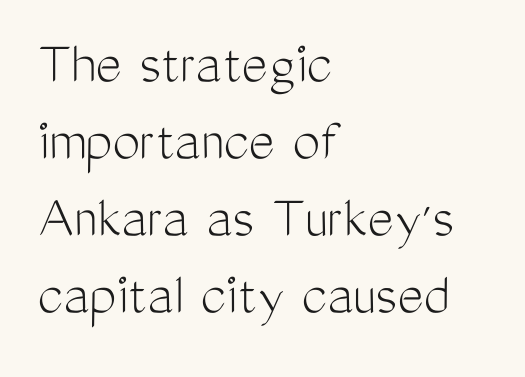
The image shows 62 px light, condensed sans-serif type, upright; set left-aligned, line spacing 1.24x, normal letter spacing, not underlined; medium stroke contrast and a medium x-height.
